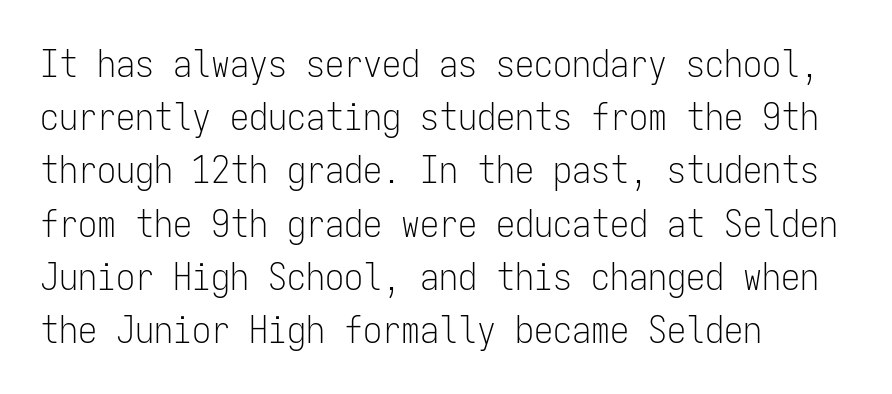
The lettering stays uniformly vertical, giving the passage a roman look. This sample keeps an unexceptional amount of space between lines. The foot of each line stays bare and open. Nothing unusual about the tracking: characters are spaced as the font intends. Monospaced: the letters line up in strict vertical columns. Stem width sits at or under what a default text font uses.
